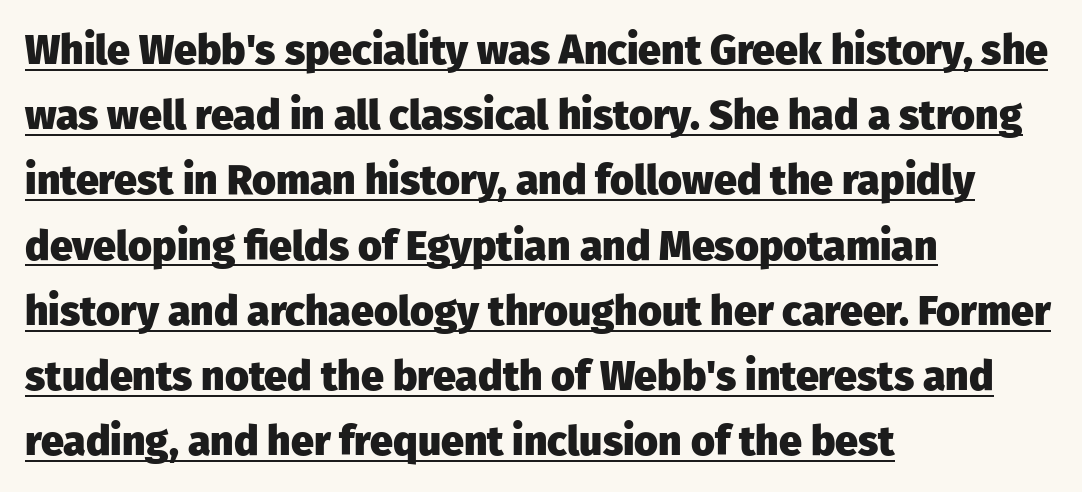
{"serif": "no", "italic": "no", "bold": "yes", "weight": "heavy", "width": "normal", "stroke_contrast": "low", "x_height": "medium", "monospaced": "no", "underline": "yes", "align": "left", "line_spacing": "normal", "line_spacing_ratio": 1.59, "letter_spacing": "normal", "letter_spacing_em": 0.0, "glyph_px": 41}
